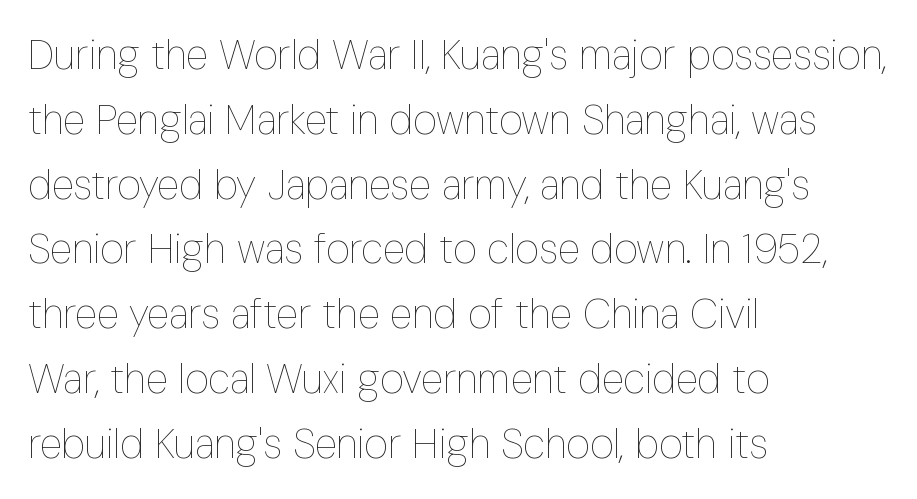
The image shows 41 px thin, condensed type, upright; set left-aligned, normal line spacing (1.58x), normal letter spacing, not underlined; low stroke contrast and a medium x-height.
